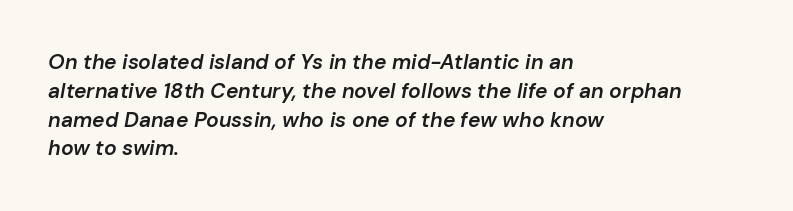
Q: Is the text bold? A: Semi-bold.
Q: Is the text italic (slanted)? A: Yes, it leans right by about 10 degrees.
Q: Is the text underlined? A: No.
Q: How is the paragraph aligned? A: Left-aligned.
Q: Is the spacing between letters normal or unusually wide? A: Normal.
Q: Is the spacing between lines tight, normal or loose? A: Normal.
